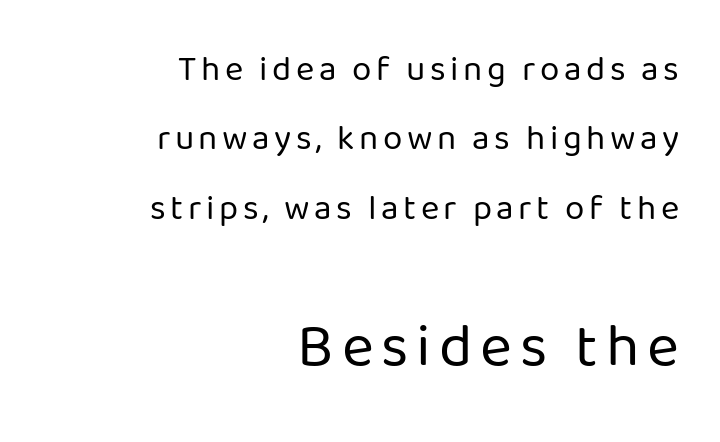
{"serif": "no", "italic": "no", "bold": "no", "weight": "regular", "width": "normal", "stroke_contrast": "low", "x_height": "medium", "monospaced": "no", "underline": "no", "align": "right", "line_spacing": "loose", "line_spacing_ratio": 1.98, "larger_block": "second", "size_ratio": 1.74, "glyph_px": 61}
